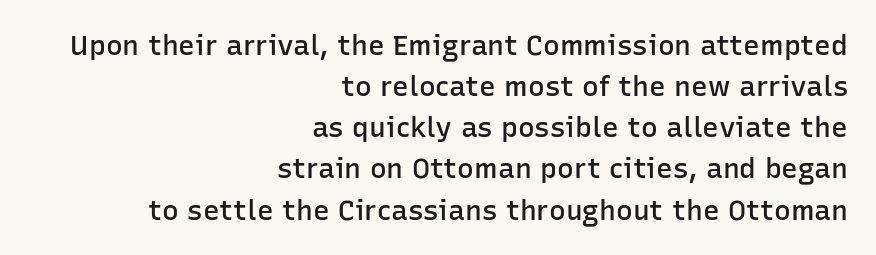
Q: Is the text bold? A: Semi-bold.
Q: Is the text italic (slanted)? A: No, it is upright.
Q: Is the typeface a serif or a sans-serif typeface? A: Sans-serif.
Q: Is the text underlined? A: No.
Q: How is the paragraph aligned? A: Right-aligned.
Q: Is the spacing between letters normal or unusually wide? A: Normal.
Q: Is the spacing between lines tight, normal or loose? A: Normal.
Q: Width (condensed, normal, or wide)? A: Normal.
Q: Stroke contrast? A: Low.
Q: x-height? A: Medium.
Q: Monospaced? A: No.
